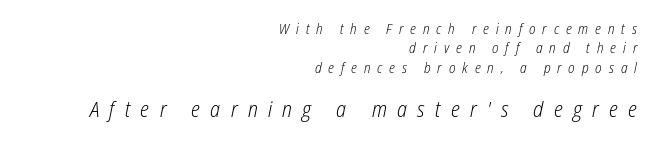
Q: Is the text bold? A: No.
Q: Is the text italic (slanted)? A: Yes, it leans right by about 12 degrees.
Q: Is the text underlined? A: No.
Q: How is the paragraph aligned? A: Right-aligned.
Q: Is the spacing between letters normal or unusually wide? A: Unusually wide.
Q: Is the spacing between lines tight, normal or loose? A: Normal.
Q: Which block of text is set in a larger size, the first (top) or the second (bottom)? A: The second (bottom) one.
